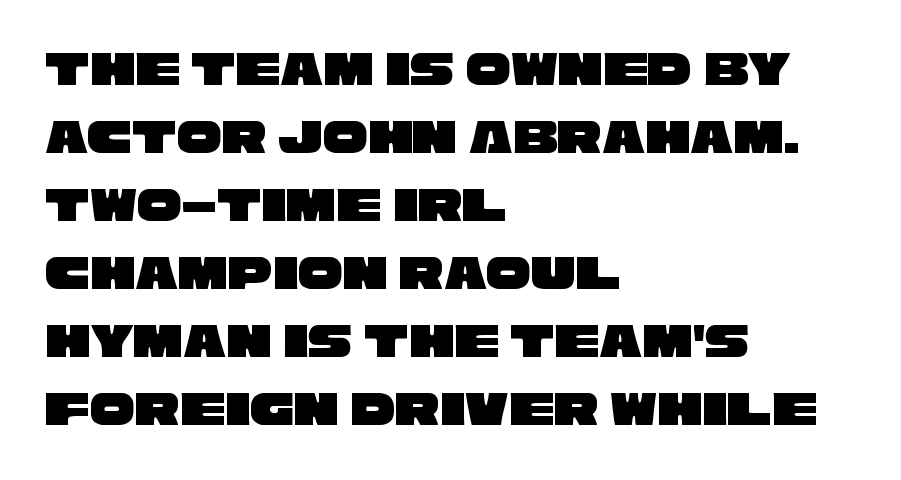
The image shows 50 px wide sans-serif type; set left-aligned, normal line spacing (1.36x), normal letter spacing, not underlined; low stroke contrast and a large x-height.
